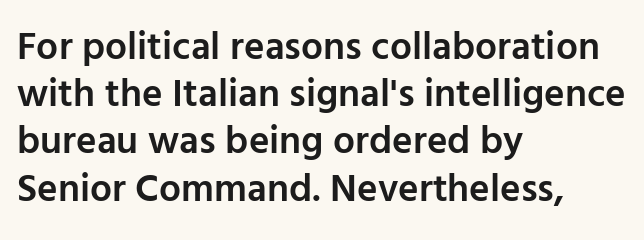
The type sits square on the baseline with zero lean. Between one letter and the next there's only the usual sliver of space. Has an underline been added? It has not. Every letter is mildly thick-stroked: semibold rather than bold.
